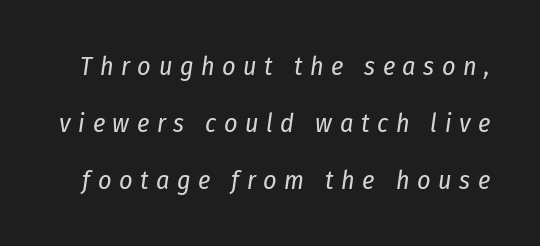
{"italic": "yes", "lean": "right", "slant_degrees": 8, "bold": "no", "underline": "no", "line_spacing": "loose", "line_spacing_ratio": 2.19, "letter_spacing": "wide", "letter_spacing_em": 0.29, "glyph_px": 26}
